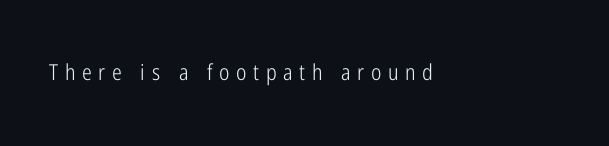
Q: Is the text bold? A: No.
Q: Is the text italic (slanted)? A: No, it is upright.
Q: Is the text underlined? A: No.
Q: Is the spacing between letters normal or unusually wide? A: Unusually wide.
